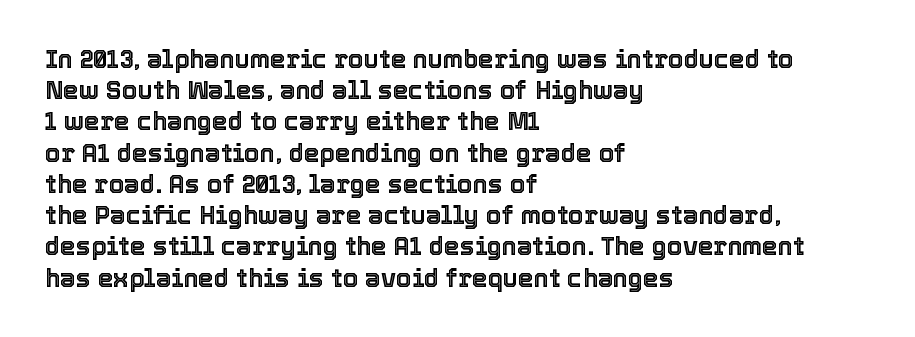
Q: Is the text italic (slanted)? A: No, it is upright.
Q: Is the text underlined? A: No.
Q: How is the paragraph aligned? A: Left-aligned.
Q: Is the spacing between letters normal or unusually wide? A: Normal.
Q: Is the spacing between lines tight, normal or loose? A: Normal.
